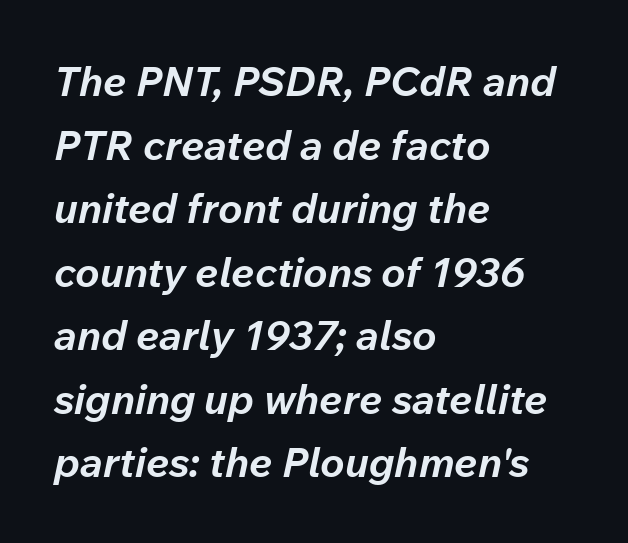
{"italic": "yes", "lean": "right", "slant_degrees": 12, "bold": "yes", "weight": "bold", "width": "normal", "stroke_contrast": "low", "x_height": "medium", "monospaced": "no", "underline": "no", "align": "left", "line_spacing": "normal", "line_spacing_ratio": 1.55, "letter_spacing": "normal", "letter_spacing_em": 0.0, "glyph_px": 41}
